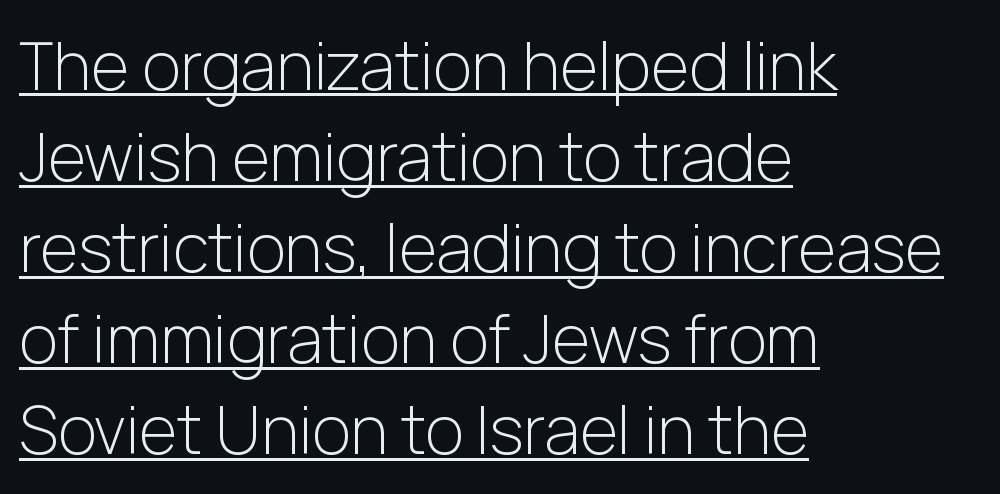
Q: Is the text bold? A: No.
Q: Is the text italic (slanted)? A: No, it is upright.
Q: Is the typeface a serif or a sans-serif typeface? A: Sans-serif.
Q: Is the text underlined? A: Yes.
Q: How is the paragraph aligned? A: Left-aligned.
Q: Is the spacing between letters normal or unusually wide? A: Normal.
Q: Is the spacing between lines tight, normal or loose? A: Normal.
Q: Width (condensed, normal, or wide)? A: Normal.
Q: Stroke contrast? A: Low.
Q: x-height? A: Medium.
Q: Monospaced? A: No.
